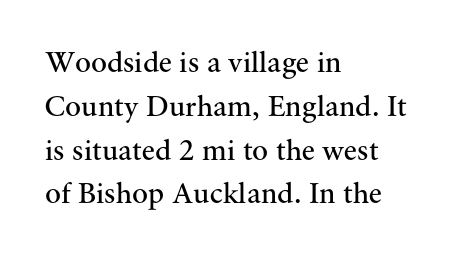
The image shows 30 px regular-weight serif type, upright; set left-aligned, normal line spacing (1.46x), normal letter spacing, not underlined; medium stroke contrast and a small x-height.
